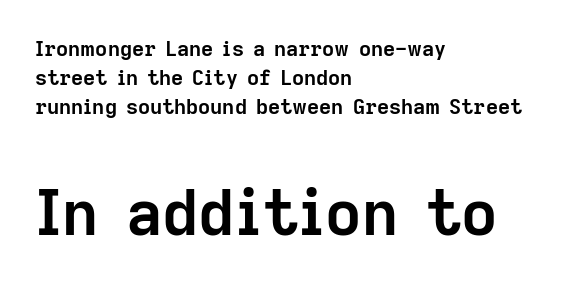
{"serif": "no", "italic": "no", "bold": "yes", "weight": "semibold", "width": "normal", "stroke_contrast": "low", "x_height": "medium", "monospaced": "no", "underline": "no", "align": "left", "line_spacing": "normal", "line_spacing_ratio": 1.39, "letter_spacing": "normal", "letter_spacing_em": 0.0, "larger_block": "second", "size_ratio": 3.0, "glyph_px": 63}
